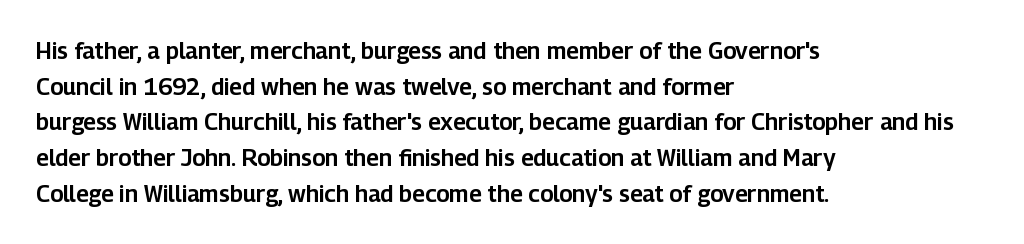
The image shows 23 px text type, upright; set left-aligned, normal line spacing (1.55x), normal letter spacing, not underlined.
